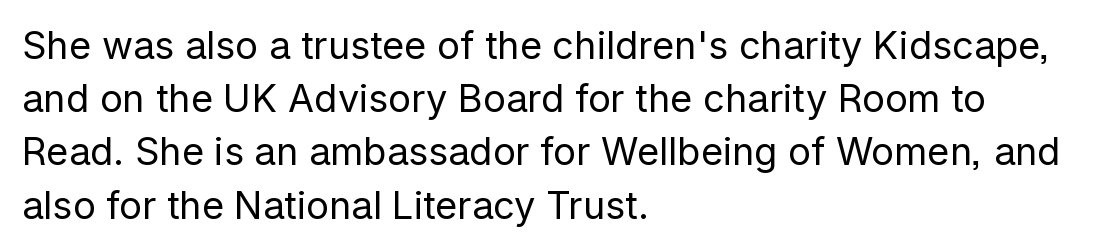
The image shows 38 px regular-weight sans-serif type, upright; set left-aligned, normal line spacing (1.4x), normal letter spacing, not underlined; low stroke contrast and a medium x-height.
